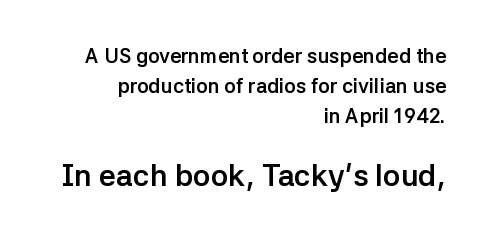
{"serif": "no", "italic": "no", "bold": "yes", "weight": "semibold", "width": "normal", "stroke_contrast": "low", "x_height": "medium", "monospaced": "no", "underline": "no", "align": "right", "line_spacing": "normal", "line_spacing_ratio": 1.5, "letter_spacing": "normal", "letter_spacing_em": 0.0, "larger_block": "second", "size_ratio": 1.5, "glyph_px": 30}
